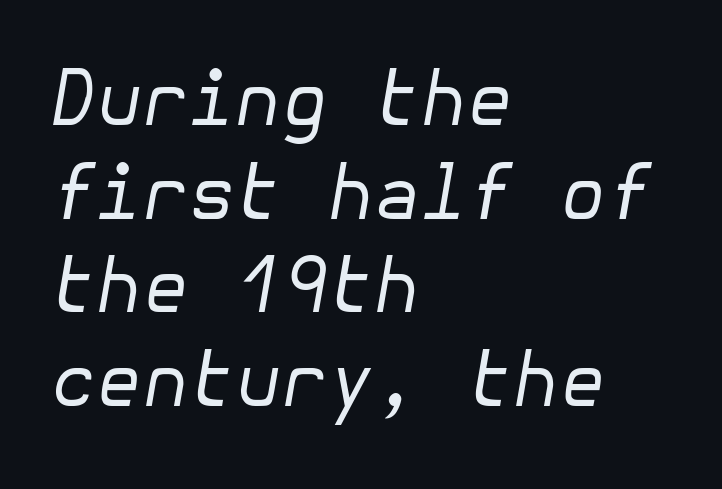
Q: Is the text bold? A: No.
Q: Is the text italic (slanted)? A: Yes, it leans right by about 10 degrees.
Q: Is the text underlined? A: No.
Q: How is the paragraph aligned? A: Left-aligned.
Q: Is the spacing between letters normal or unusually wide? A: Normal.
Q: Is the spacing between lines tight, normal or loose? A: Normal.
Q: Width (condensed, normal, or wide)? A: Normal.
Q: Stroke contrast? A: Low.
Q: x-height? A: Medium.
